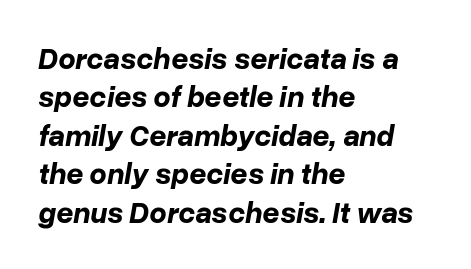
The image shows 30 px bold type, italic (leaning right); set left-aligned, normal line spacing (1.28x), normal letter spacing, not underlined; low stroke contrast and a medium x-height.
